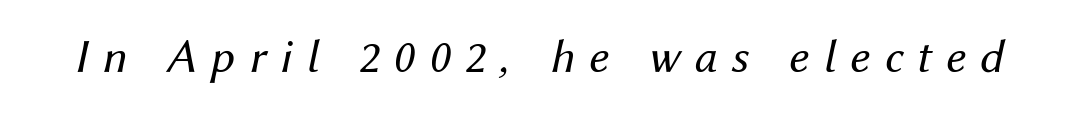
{"italic": "yes", "lean": "right", "slant_degrees": 12, "bold": "no", "weight": "regular", "width": "normal", "stroke_contrast": "medium", "x_height": "medium", "monospaced": "no", "underline": "no", "letter_spacing": "wide", "letter_spacing_em": 0.29, "glyph_px": 48}
